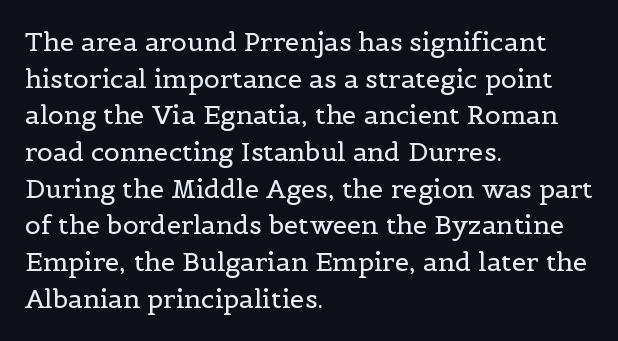
{"italic": "no", "bold": "no", "underline": "no", "align": "left", "line_spacing": "normal", "line_spacing_ratio": 1.41, "letter_spacing": "normal", "letter_spacing_em": 0.0, "glyph_px": 26}
